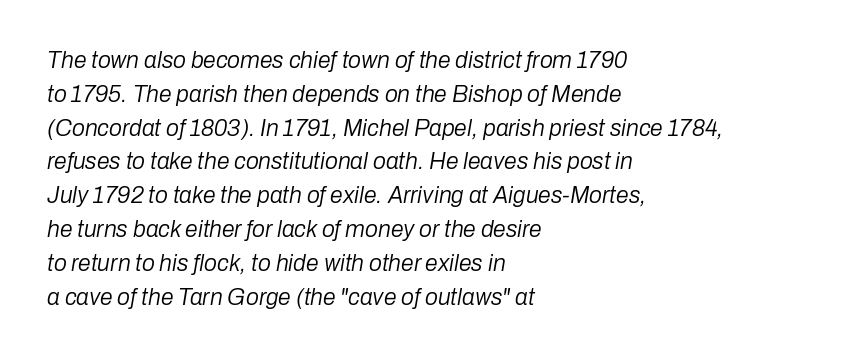
Q: Is the text bold? A: No.
Q: Is the text italic (slanted)? A: Yes, it leans right by about 10 degrees.
Q: Is the text underlined? A: No.
Q: How is the paragraph aligned? A: Left-aligned.
Q: Is the spacing between letters normal or unusually wide? A: Normal.
Q: Is the spacing between lines tight, normal or loose? A: Normal.
